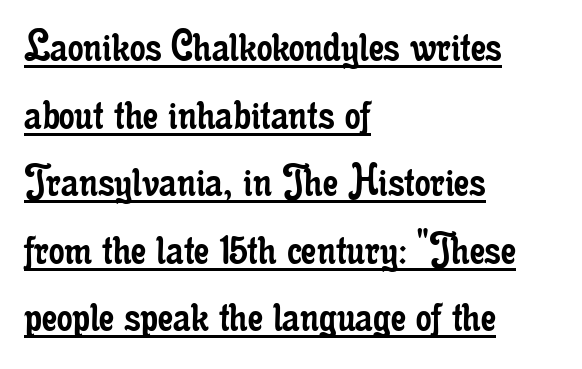
Caption: standard tracking, unaltered. Compared with a centered layout, this one pins lines to the left instead. Type style note: has serifs. A normal amount of white space separates one row of letters from the next. Proportional: the letters do not fall into vertical columns. A quiet, ordinary-to-light weight characterises the typeface.
